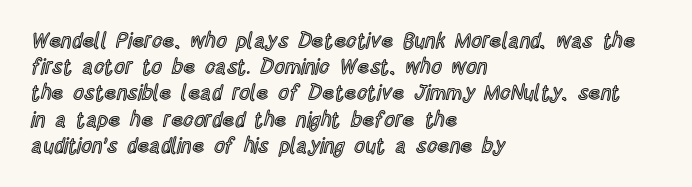
{"underline": "no", "align": "left", "line_spacing": "normal", "line_spacing_ratio": 1.25, "letter_spacing": "normal", "letter_spacing_em": 0.0, "glyph_px": 21}
